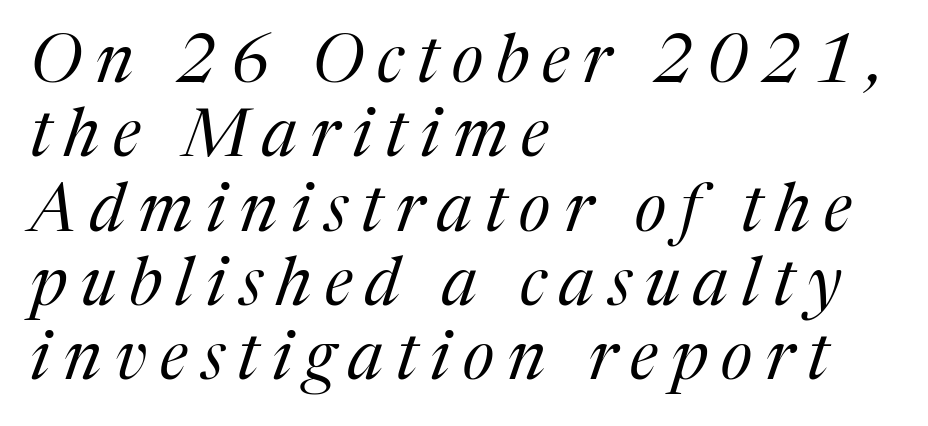
The image shows 67 px regular-weight serif type, italic (leaning right); set left-aligned, tight line spacing (1.11x), unusually wide letter spacing (+0.2 em), not underlined; medium stroke contrast and a medium x-height.
